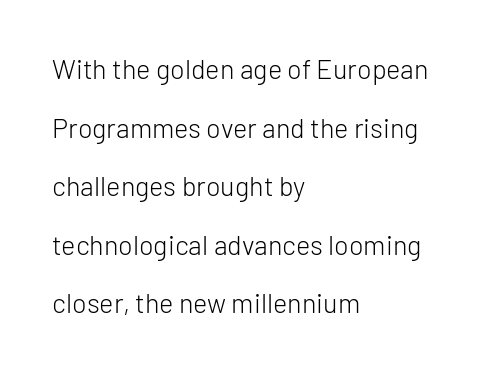
Q: Is the text bold? A: No.
Q: Is the text italic (slanted)? A: No, it is upright.
Q: Is the text underlined? A: No.
Q: How is the paragraph aligned? A: Left-aligned.
Q: Is the spacing between letters normal or unusually wide? A: Normal.
Q: Is the spacing between lines tight, normal or loose? A: Loose.
